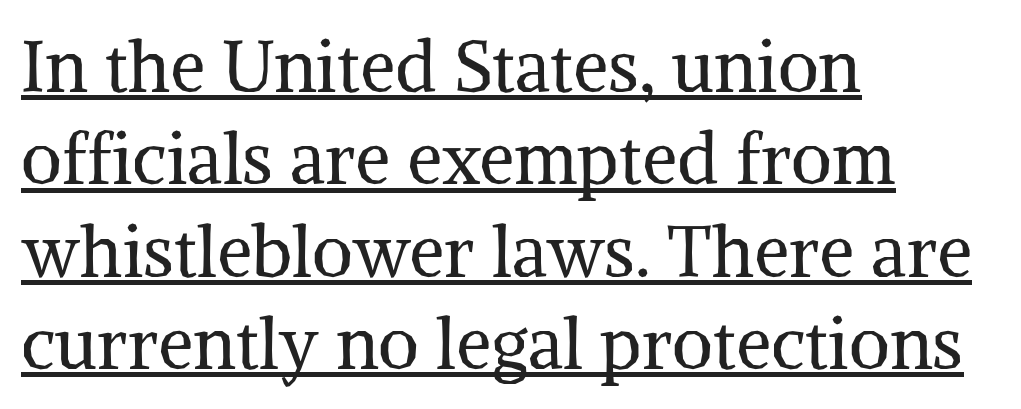
The image shows 71 px regular-weight serif type, upright; set left-aligned, normal line spacing (1.3x), normal letter spacing, underlined; medium stroke contrast and a medium x-height.
